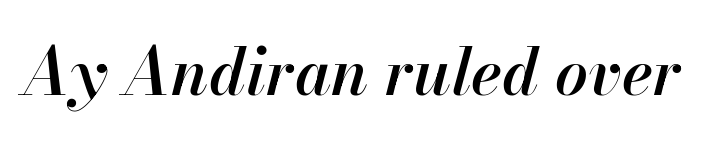
Q: Is the text bold? A: Semi-bold.
Q: Is the text italic (slanted)? A: Yes, it leans right by about 13 degrees.
Q: Is the text underlined? A: No.
Q: Is the spacing between letters normal or unusually wide? A: Normal.
Q: Width (condensed, normal, or wide)? A: Normal.
Q: Stroke contrast? A: High.
Q: x-height? A: Small.
Q: Monospaced? A: No.
